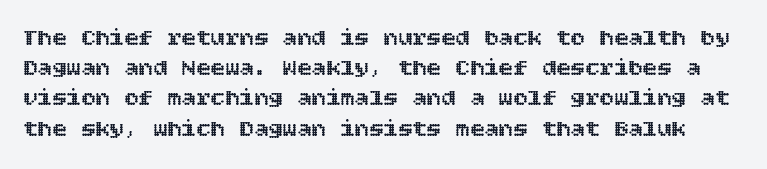
The image shows 24 px text type, upright; set normal line spacing (1.26x), normal letter spacing, not underlined.
